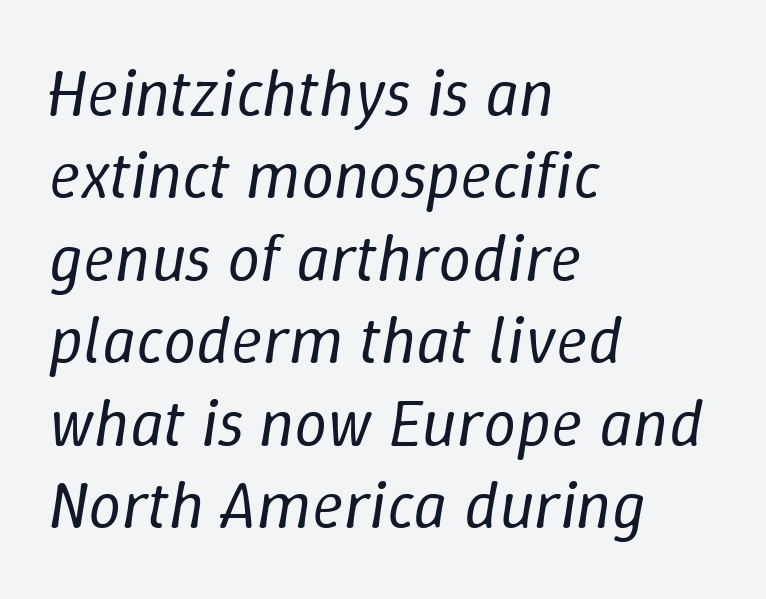
{"italic": "yes", "lean": "right", "slant_degrees": 9, "bold": "no", "weight": "regular", "width": "normal", "stroke_contrast": "low", "x_height": "medium", "monospaced": "no", "underline": "no", "align": "left", "line_spacing": "normal", "line_spacing_ratio": 1.25, "letter_spacing": "normal", "letter_spacing_em": 0.0, "glyph_px": 66}
